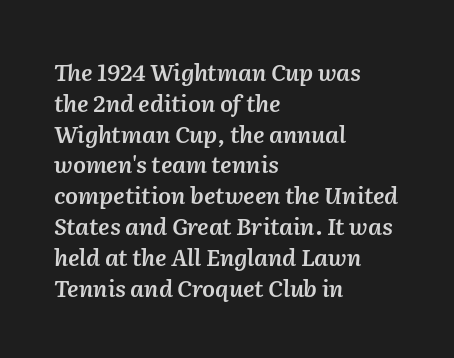
{"italic": "yes", "lean": "right", "slant_degrees": 2, "bold": "semi", "underline": "no", "align": "left", "line_spacing": "normal", "line_spacing_ratio": 1.34, "letter_spacing": "normal", "letter_spacing_em": 0.0, "glyph_px": 23}
